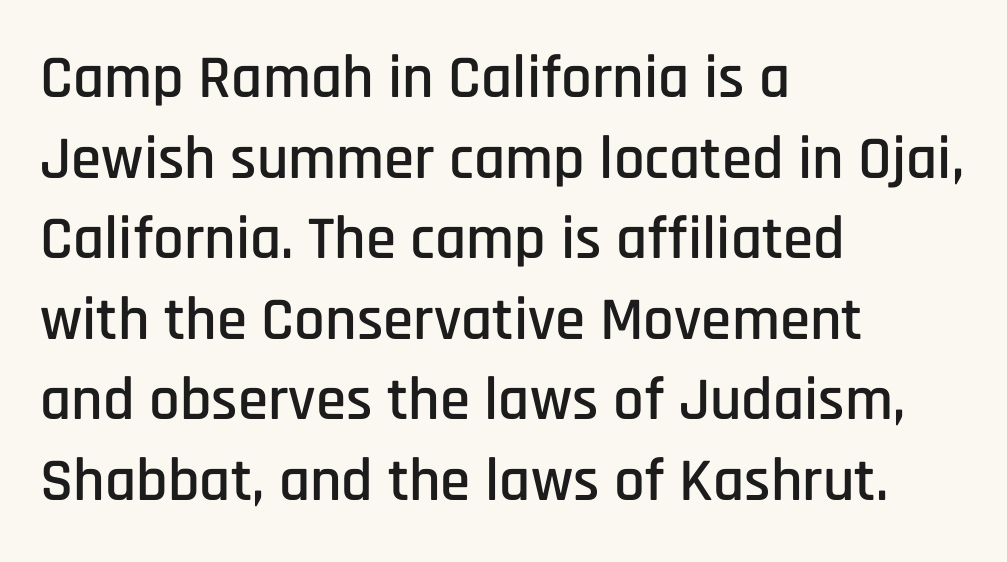
{"serif": "no", "italic": "no", "width": "condensed", "stroke_contrast": "low", "x_height": "large", "monospaced": "no", "underline": "no", "align": "left", "line_spacing": "normal", "line_spacing_ratio": 1.32, "letter_spacing": "normal", "letter_spacing_em": 0.0, "glyph_px": 61}
